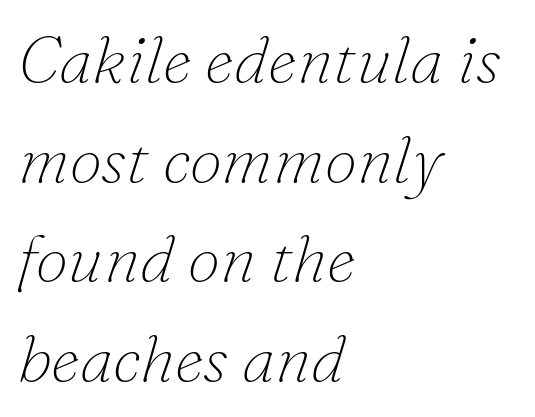
The image shows 66 px thin serif type, italic (leaning right); set left-aligned, normal line spacing (1.51x), normal letter spacing, not underlined; low stroke contrast and a small x-height.
